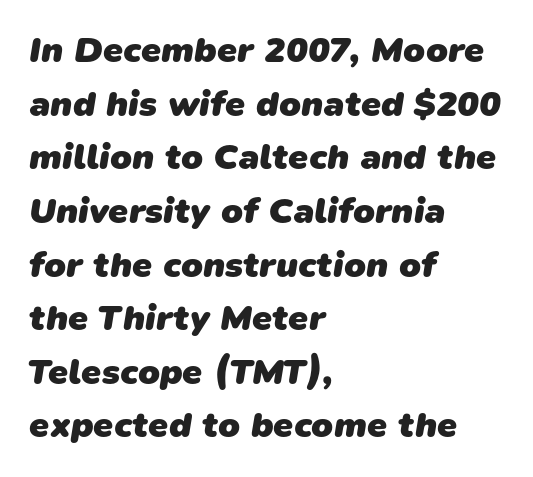
Q: Is the text bold? A: Yes.
Q: Is the typeface a serif or a sans-serif typeface? A: Sans-serif.
Q: Is the text underlined? A: No.
Q: How is the paragraph aligned? A: Left-aligned.
Q: Is the spacing between letters normal or unusually wide? A: Normal.
Q: Is the spacing between lines tight, normal or loose? A: Normal.
Q: Width (condensed, normal, or wide)? A: Normal.
Q: Stroke contrast? A: Low.
Q: x-height? A: Medium.
Q: Monospaced? A: No.
